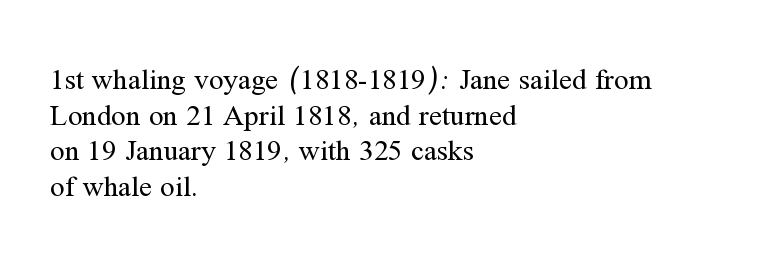
Q: Is the text bold? A: No.
Q: Is the text italic (slanted)? A: No, it is upright.
Q: Is the typeface a serif or a sans-serif typeface? A: Serif.
Q: Is the text underlined? A: No.
Q: How is the paragraph aligned? A: Left-aligned.
Q: Is the spacing between letters normal or unusually wide? A: Normal.
Q: Width (condensed, normal, or wide)? A: Normal.
Q: Stroke contrast? A: Medium.
Q: x-height? A: Medium.
Q: Monospaced? A: No.
